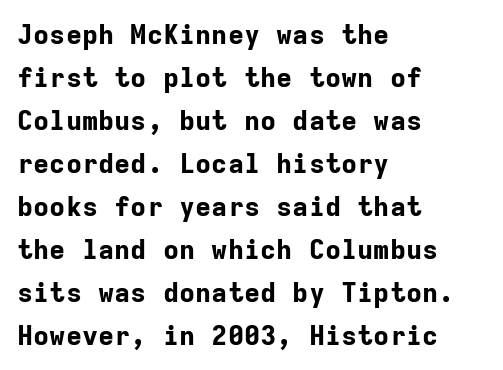
Q: Is the text bold? A: Yes.
Q: Is the text italic (slanted)? A: No, it is upright.
Q: Is the text underlined? A: No.
Q: How is the paragraph aligned? A: Left-aligned.
Q: Is the spacing between letters normal or unusually wide? A: Normal.
Q: Is the spacing between lines tight, normal or loose? A: Normal.
